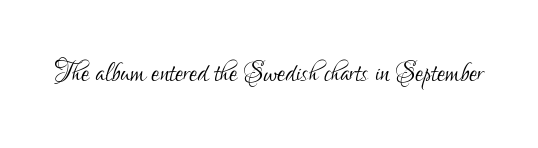
Q: Is the text bold? A: No.
Q: Is the text italic (slanted)? A: Yes.
Q: Is the typeface a serif or a sans-serif typeface? A: Sans-serif.
Q: Is the text underlined? A: No.
Q: Is the spacing between letters normal or unusually wide? A: Normal.
Q: Width (condensed, normal, or wide)? A: Condensed.
Q: Stroke contrast? A: Low.
Q: x-height? A: Small.
Q: Monospaced? A: No.
